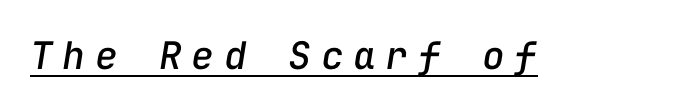
The image shows 38 px text type, italic (leaning right), monospaced; set unusually wide letter spacing (+0.25 em), underlined; low stroke contrast and a medium x-height.
